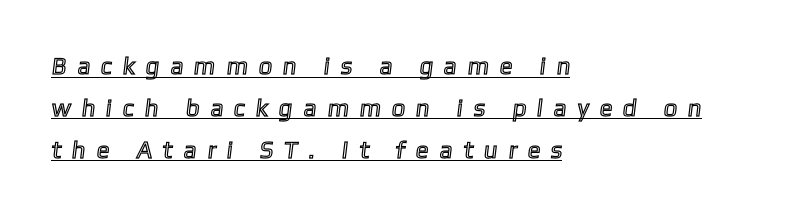
Q: Is the text underlined? A: Yes.
Q: How is the paragraph aligned? A: Left-aligned.
Q: Is the spacing between letters normal or unusually wide? A: Unusually wide.
